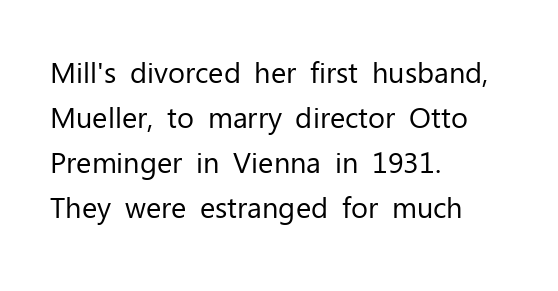
{"serif": "no", "italic": "no", "bold": "no", "weight": "regular", "width": "normal", "stroke_contrast": "low", "x_height": "medium", "monospaced": "no", "underline": "no", "align": "left", "line_spacing": "normal", "line_spacing_ratio": 1.55, "letter_spacing": "normal", "letter_spacing_em": 0.0, "glyph_px": 29}
